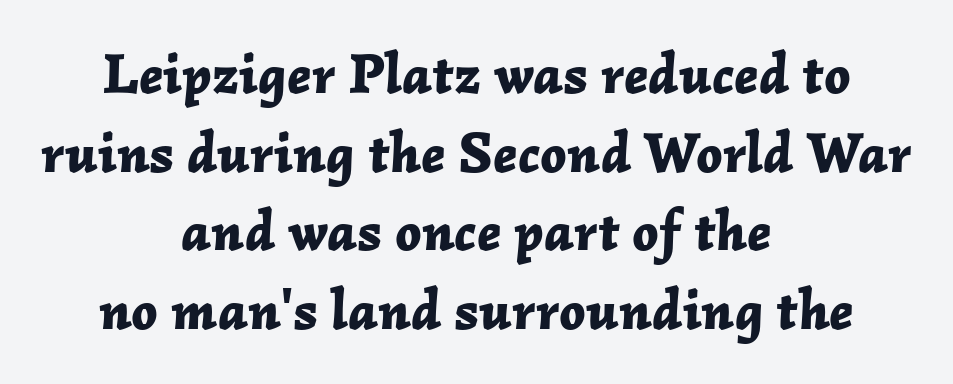
The image shows 57 px bold type, italic (leaning right); set centered, normal line spacing (1.38x), normal letter spacing, not underlined; low stroke contrast and a medium x-height.
